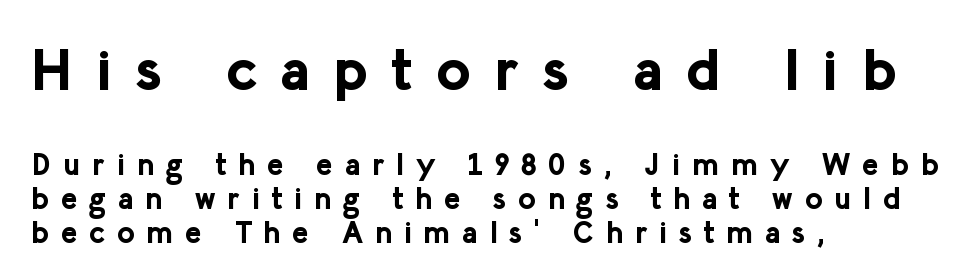
The face used here is proportionally spaced, like ordinary book or web type. In terms of posture, this sample is upright. Honestly, there is no underline to notice here at all. You could only call the tracking loose — the letters float apart. A full-strength bold gives these letters their thick strokes.
